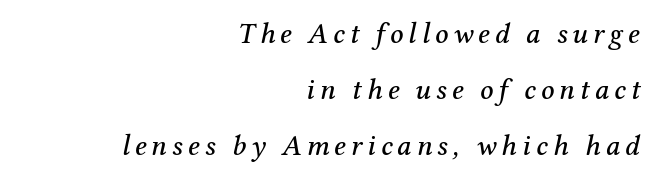
Q: Is the text italic (slanted)? A: Yes, it leans right by about 12 degrees.
Q: Is the typeface a serif or a sans-serif typeface? A: Serif.
Q: Is the text underlined? A: No.
Q: How is the paragraph aligned? A: Right-aligned.
Q: Is the spacing between lines tight, normal or loose? A: Loose.
Q: Width (condensed, normal, or wide)? A: Normal.
Q: Stroke contrast? A: Medium.
Q: x-height? A: Medium.
Q: Monospaced? A: No.
